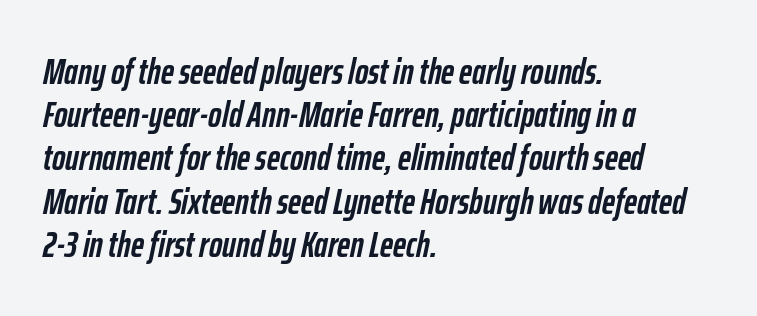
Nothing unusual about the tracking: characters are spaced as the font intends. A classic flush-left, rag-right setting is used for this passage. Style check: oblique. The typesetting leans heavy: a genuine bold. Each row of text sits above clean, open space. Looks like regular typesetting: each glyph gets only the width it needs.
